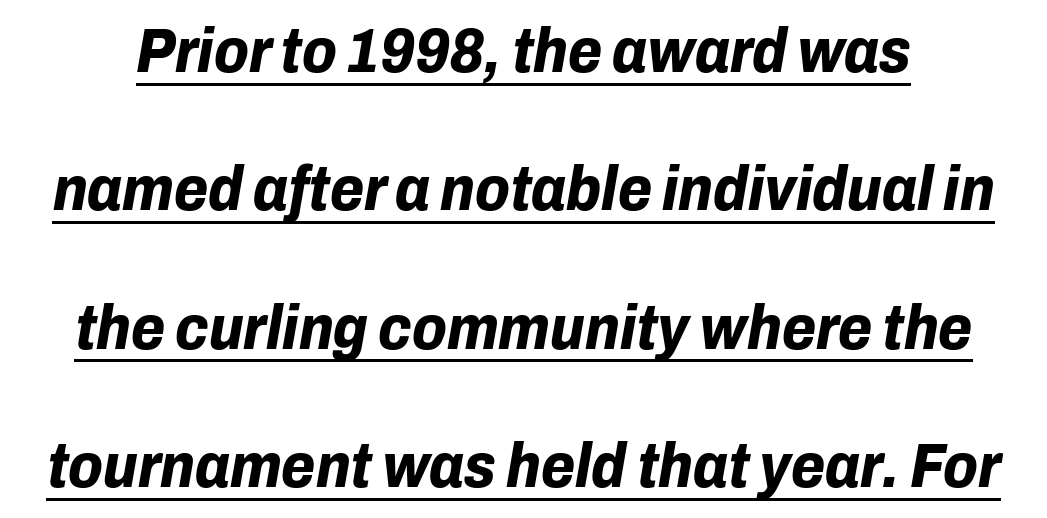
{"italic": "yes", "lean": "right", "slant_degrees": 10, "bold": "yes", "weight": "bold", "width": "normal", "stroke_contrast": "low", "x_height": "medium", "monospaced": "no", "underline": "yes", "line_spacing": "loose", "line_spacing_ratio": 2.23, "letter_spacing": "normal", "letter_spacing_em": 0.0, "glyph_px": 62}
